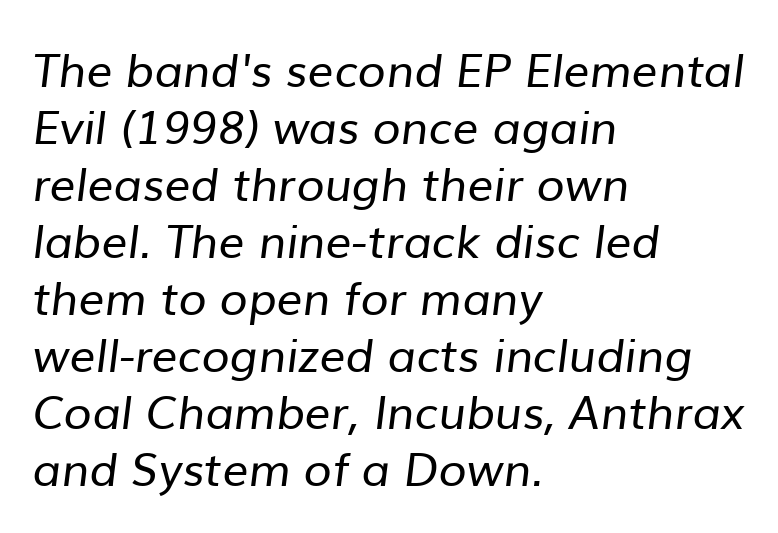
{"serif": "no", "bold": "no", "weight": "regular", "width": "normal", "stroke_contrast": "low", "x_height": "medium", "monospaced": "no", "underline": "no", "align": "left", "line_spacing_ratio": 1.24, "letter_spacing": "normal", "letter_spacing_em": 0.0, "glyph_px": 46}
